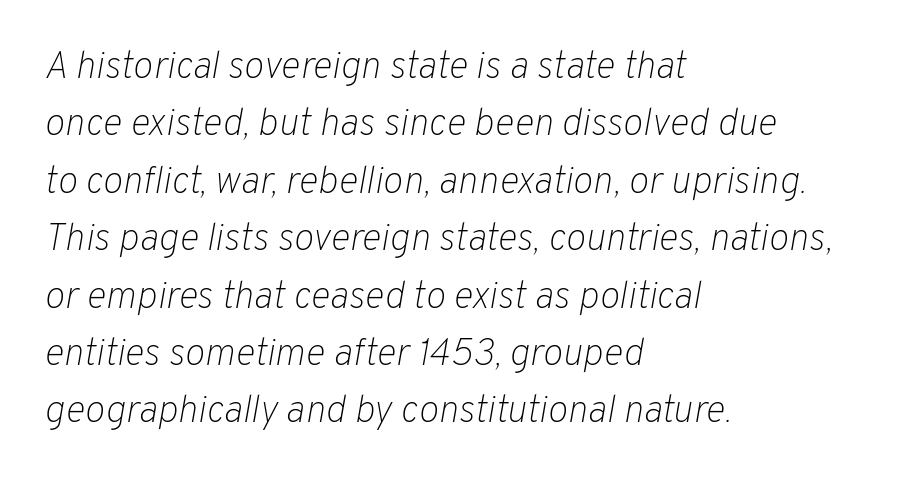
The image shows 38 px light type, italic (leaning right); set left-aligned, normal line spacing (1.51x), normal letter spacing, not underlined; low stroke contrast and a medium x-height.
